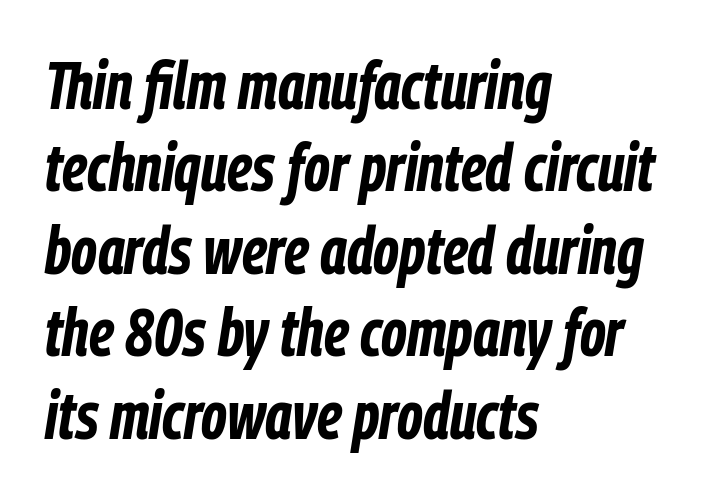
Q: Is the text bold? A: Yes.
Q: Is the text italic (slanted)? A: Yes, it leans right by about 9 degrees.
Q: Is the text underlined? A: No.
Q: How is the paragraph aligned? A: Left-aligned.
Q: Is the spacing between letters normal or unusually wide? A: Normal.
Q: Is the spacing between lines tight, normal or loose? A: Normal.
Q: Width (condensed, normal, or wide)? A: Condensed.
Q: Stroke contrast? A: Low.
Q: x-height? A: Medium.
Q: Monospaced? A: No.
